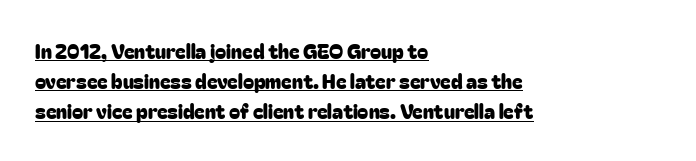
Q: Is the text italic (slanted)? A: No, it is upright.
Q: Is the text underlined? A: Yes.
Q: How is the paragraph aligned? A: Left-aligned.
Q: Is the spacing between letters normal or unusually wide? A: Normal.
Q: Is the spacing between lines tight, normal or loose? A: Normal.
